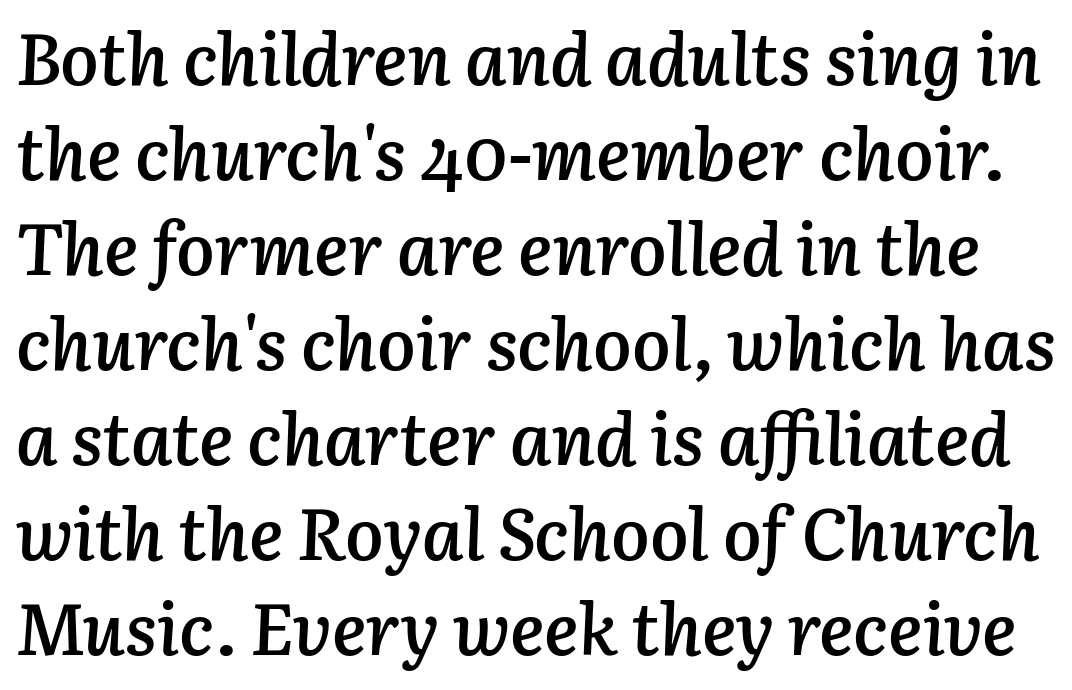
Q: Is the text bold? A: Semi-bold.
Q: Is the text italic (slanted)? A: Yes, it leans right by about 3 degrees.
Q: Is the text underlined? A: No.
Q: Is the spacing between letters normal or unusually wide? A: Normal.
Q: Is the spacing between lines tight, normal or loose? A: Normal.
Q: Width (condensed, normal, or wide)? A: Normal.
Q: Stroke contrast? A: Low.
Q: x-height? A: Medium.
Q: Monospaced? A: No.
